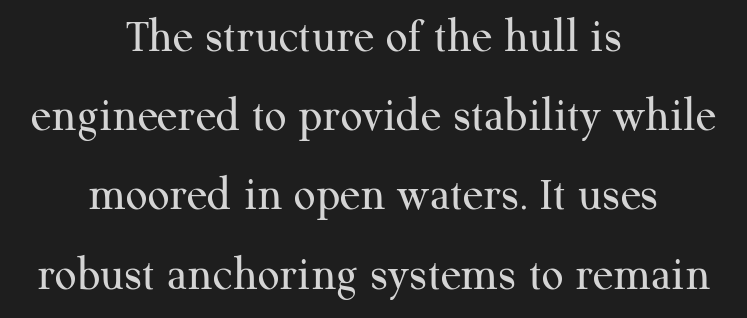
{"serif": "yes", "italic": "no", "bold": "no", "weight": "regular", "width": "normal", "stroke_contrast": "medium", "x_height": "medium", "monospaced": "no", "underline": "no", "align": "center", "line_spacing": "normal", "line_spacing_ratio": 1.65, "letter_spacing": "normal", "letter_spacing_em": 0.0, "glyph_px": 48}
